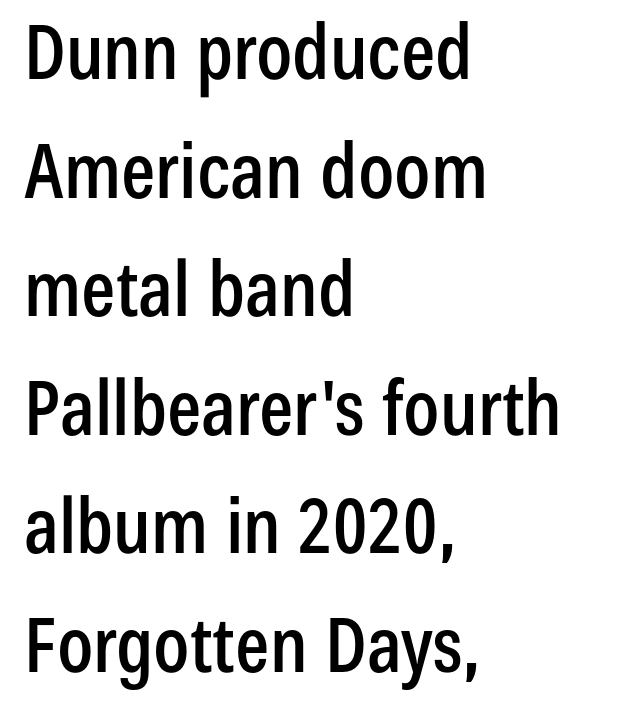
Q: Is the text italic (slanted)? A: No, it is upright.
Q: Is the typeface a serif or a sans-serif typeface? A: Sans-serif.
Q: Is the text underlined? A: No.
Q: How is the paragraph aligned? A: Left-aligned.
Q: Is the spacing between letters normal or unusually wide? A: Normal.
Q: Is the spacing between lines tight, normal or loose? A: Normal.
Q: Width (condensed, normal, or wide)? A: Condensed.
Q: Stroke contrast? A: Low.
Q: x-height? A: Medium.
Q: Monospaced? A: No.
